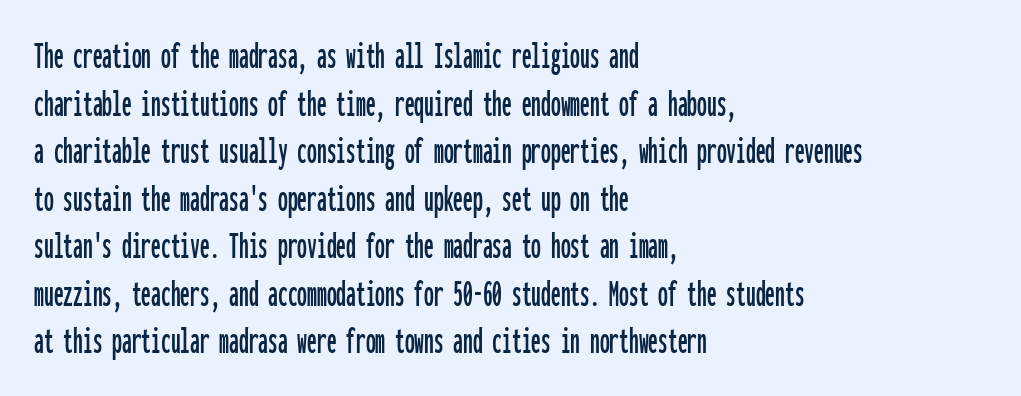
Q: Is the text italic (slanted)? A: No, it is upright.
Q: Is the typeface a serif or a sans-serif typeface? A: Sans-serif.
Q: Is the text underlined? A: No.
Q: How is the paragraph aligned? A: Left-aligned.
Q: Is the spacing between letters normal or unusually wide? A: Normal.
Q: Width (condensed, normal, or wide)? A: Condensed.
Q: Stroke contrast? A: Low.
Q: x-height? A: Medium.
Q: Monospaced? A: Yes.
